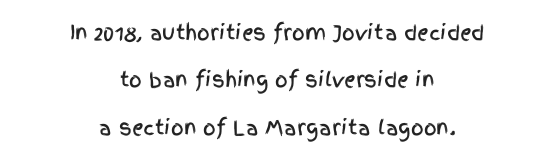
Q: Is the text italic (slanted)? A: No, it is upright.
Q: Is the text underlined? A: No.
Q: How is the paragraph aligned? A: Centered.
Q: Is the spacing between letters normal or unusually wide? A: Normal.
Q: Is the spacing between lines tight, normal or loose? A: Loose.
